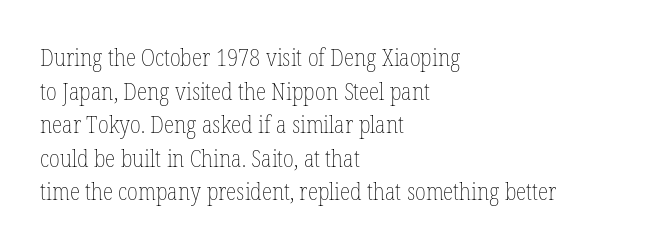
{"italic": "no", "bold": "no", "underline": "no", "align": "left", "line_spacing": "normal", "line_spacing_ratio": 1.4, "letter_spacing": "normal", "letter_spacing_em": 0.0, "glyph_px": 24}
